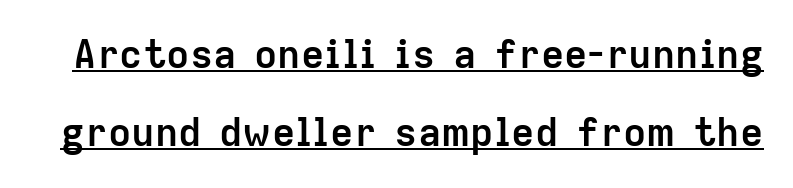
In terms of letterspacing, this is plain default setting. Students, observe: this is what heavily led, spacious text looks like. Proportional: the letters do not fall into vertical columns. This sample uses a sans-serif face.
